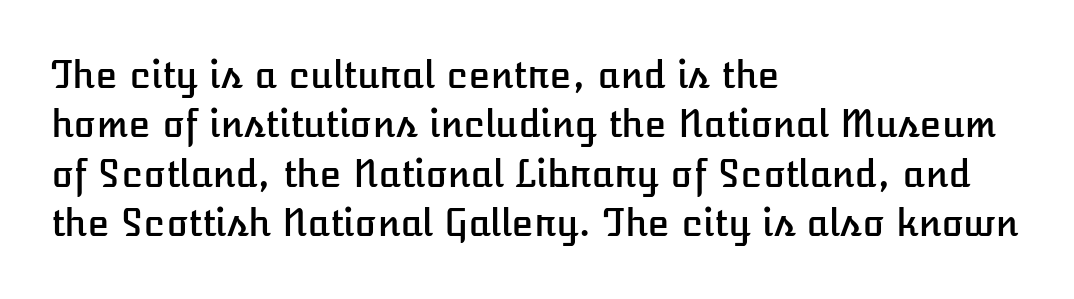
The image shows 36 px text type, upright; set left-aligned, normal line spacing (1.37x), normal letter spacing, not underlined; low stroke contrast and a medium x-height.
